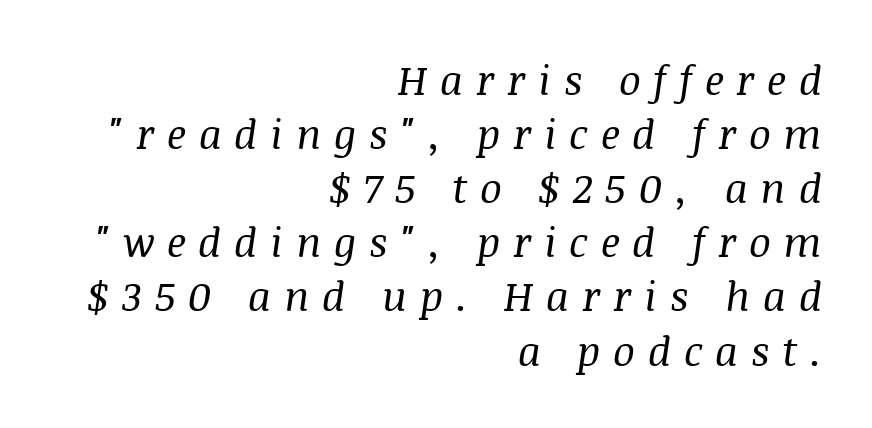
Q: Is the text bold? A: No.
Q: Is the text italic (slanted)? A: Yes, it leans right by about 8 degrees.
Q: Is the typeface a serif or a sans-serif typeface? A: Serif.
Q: Is the text underlined? A: No.
Q: How is the paragraph aligned? A: Right-aligned.
Q: Is the spacing between letters normal or unusually wide? A: Unusually wide.
Q: Is the spacing between lines tight, normal or loose? A: Normal.
Q: Width (condensed, normal, or wide)? A: Normal.
Q: Stroke contrast? A: Medium.
Q: x-height? A: Large.
Q: Monospaced? A: No.
